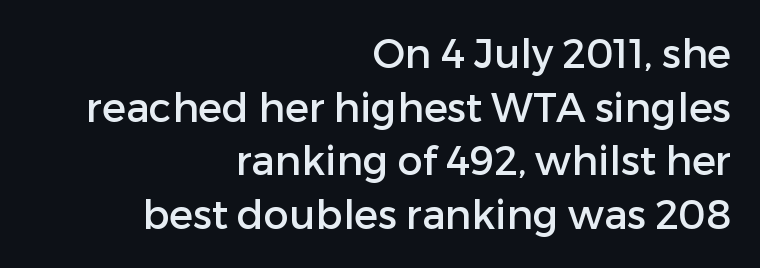
The rendering uses a moderate line-height, typical for paragraphs. Every stem runs plumb, perpendicular to the baseline. What stands out about the letter spacing? Nothing — it is the standard amount. What kind of face is this? One without serifs — a sans. These lines stack with their right ends in a neat column.
